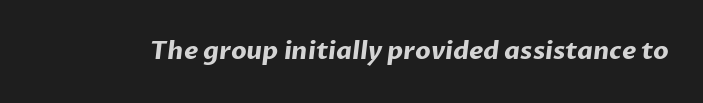
Q: Is the text bold? A: Yes.
Q: Is the text underlined? A: No.
Q: Is the spacing between letters normal or unusually wide? A: Normal.
